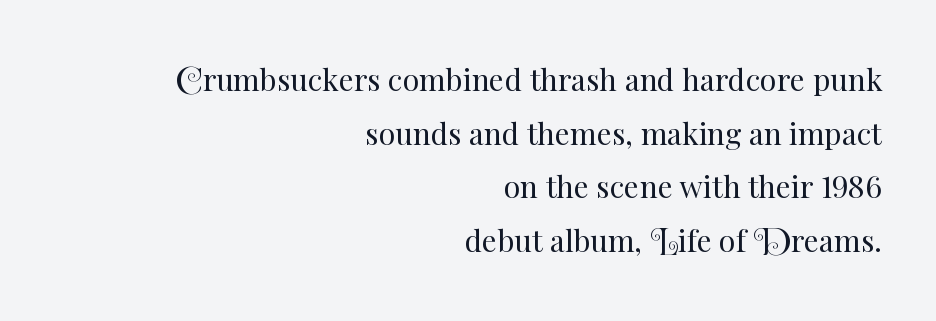
Descender tails drop into unmarked territory. Honestly, the letter spacing is just normal — you wouldn't notice it. The font sits on the lighter half of the weight spectrum, regular included. A typesetter would call this proportional, since set widths differ per character.
